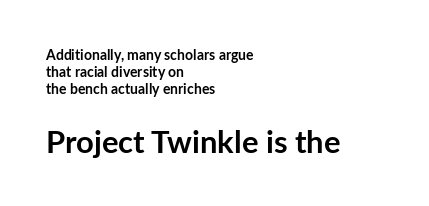
The image shows 31 px semibold sans-serif type, upright; set left-aligned, line spacing 1.21x, normal letter spacing, not underlined; the second (bottom) block is 2.21x larger; low stroke contrast and a medium x-height.
